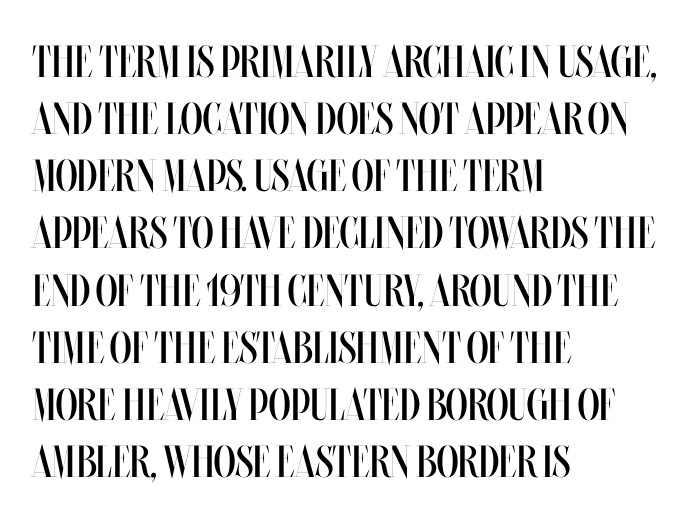
Q: Is the text bold? A: No.
Q: Is the text italic (slanted)? A: No, it is upright.
Q: Is the text underlined? A: No.
Q: How is the paragraph aligned? A: Left-aligned.
Q: Is the spacing between letters normal or unusually wide? A: Normal.
Q: Is the spacing between lines tight, normal or loose? A: Normal.
Q: Width (condensed, normal, or wide)? A: Condensed.
Q: Stroke contrast? A: Medium.
Q: x-height? A: Large.
Q: Monospaced? A: No.
